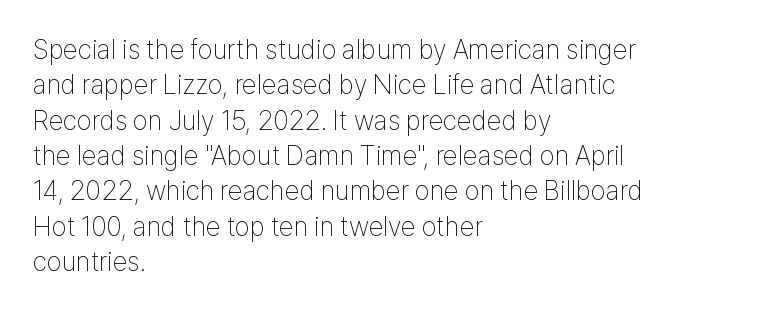
{"italic": "no", "bold": "no", "underline": "no", "align": "left", "line_spacing": "normal", "line_spacing_ratio": 1.31, "letter_spacing": "normal", "letter_spacing_em": 0.0, "glyph_px": 27}
